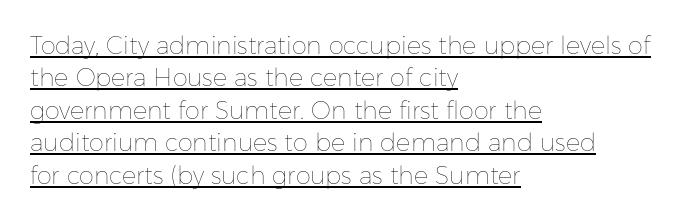
Q: Is the text bold? A: No.
Q: Is the text italic (slanted)? A: No, it is upright.
Q: Is the text underlined? A: Yes.
Q: How is the paragraph aligned? A: Left-aligned.
Q: Is the spacing between letters normal or unusually wide? A: Normal.
Q: Is the spacing between lines tight, normal or loose? A: Normal.
